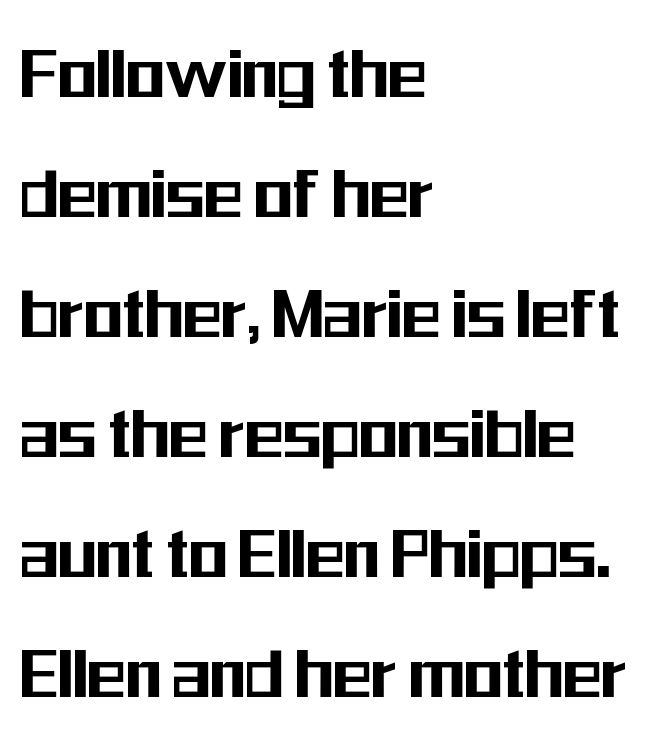
The designer went with a sans here, leaving each stem footless. Honestly, the letter spacing is just normal — you wouldn't notice it. The string is rendered with underlining switched off. Unlike italic type, these characters show no tilt at all. Regular leading. Is this a fixed-width face? No — the glyphs have proportional, varying widths.
